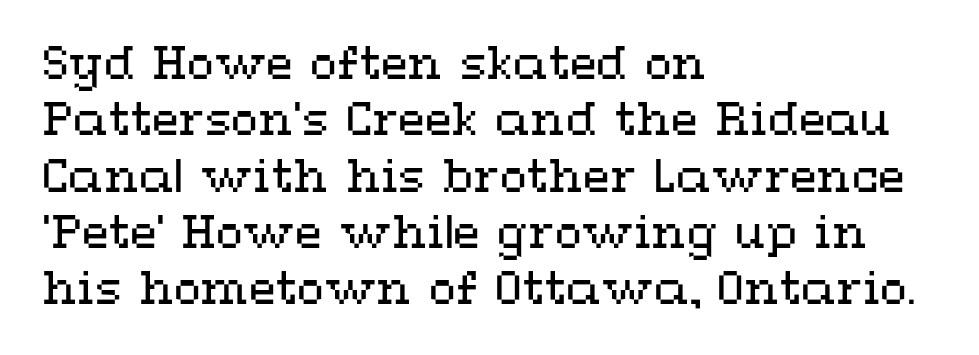
The image shows 44 px regular-weight, wide type, upright; set left-aligned, normal line spacing (1.28x), normal letter spacing, not underlined; medium stroke contrast and a medium x-height.
